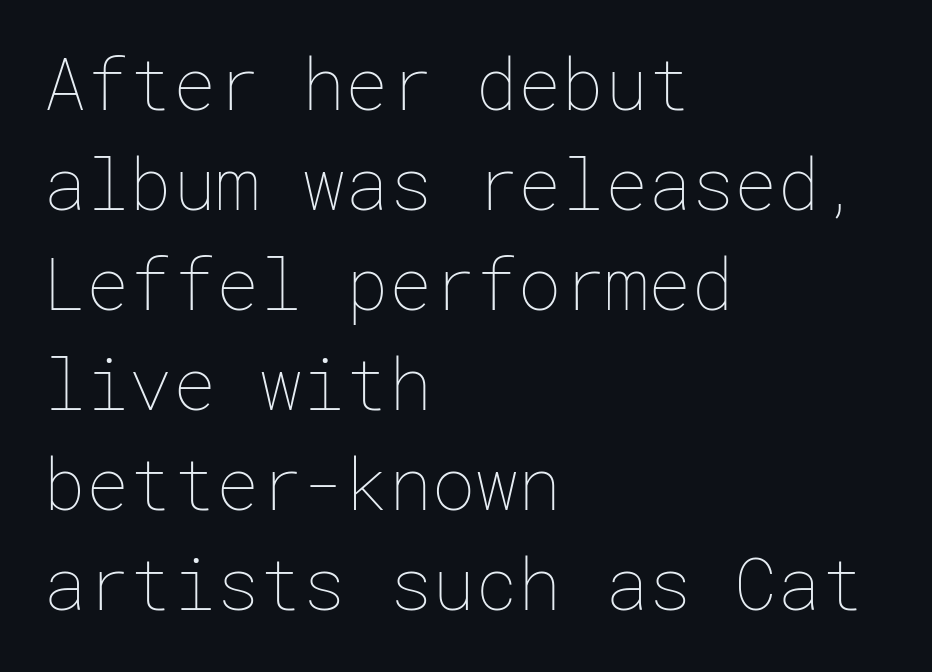
{"italic": "no", "bold": "no", "weight": "thin", "width": "normal", "stroke_contrast": "low", "x_height": "medium", "underline": "no", "align": "left", "line_spacing": "normal", "line_spacing_ratio": 1.39, "letter_spacing": "normal", "letter_spacing_em": 0.0, "glyph_px": 72}
